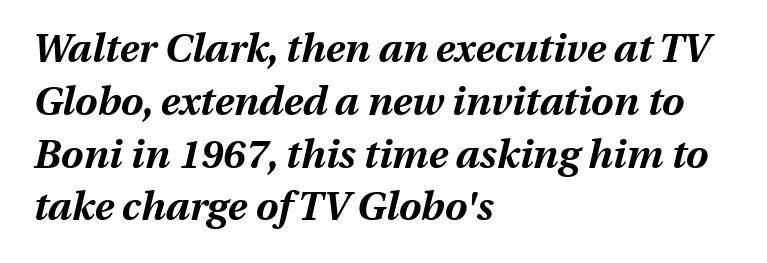
Q: Is the text bold? A: Yes.
Q: Is the text italic (slanted)? A: Yes, it leans right by about 13 degrees.
Q: Is the text underlined? A: No.
Q: How is the paragraph aligned? A: Left-aligned.
Q: Is the spacing between letters normal or unusually wide? A: Normal.
Q: Is the spacing between lines tight, normal or loose? A: Normal.
Q: Width (condensed, normal, or wide)? A: Normal.
Q: Stroke contrast? A: Medium.
Q: x-height? A: Medium.
Q: Monospaced? A: No.
